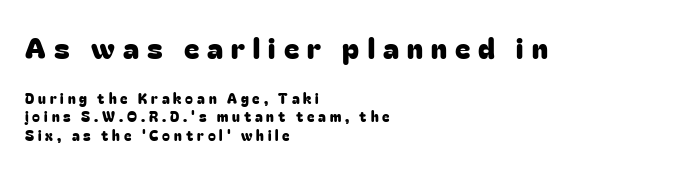
Q: Is the text italic (slanted)? A: No, it is upright.
Q: Is the typeface a serif or a sans-serif typeface? A: Sans-serif.
Q: Is the text underlined? A: No.
Q: How is the paragraph aligned? A: Left-aligned.
Q: Is the spacing between letters normal or unusually wide? A: Unusually wide.
Q: Is the spacing between lines tight, normal or loose? A: Normal.
Q: Which block of text is set in a larger size, the first (top) or the second (bottom)? A: The first (top) one.
Q: Width (condensed, normal, or wide)? A: Normal.
Q: Stroke contrast? A: Low.
Q: x-height? A: Medium.
Q: Monospaced? A: No.
